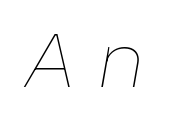
The image shows 76 px thin type, italic (leaning right); set unusually wide letter spacing (+0.3 em), not underlined; low stroke contrast and a medium x-height.
